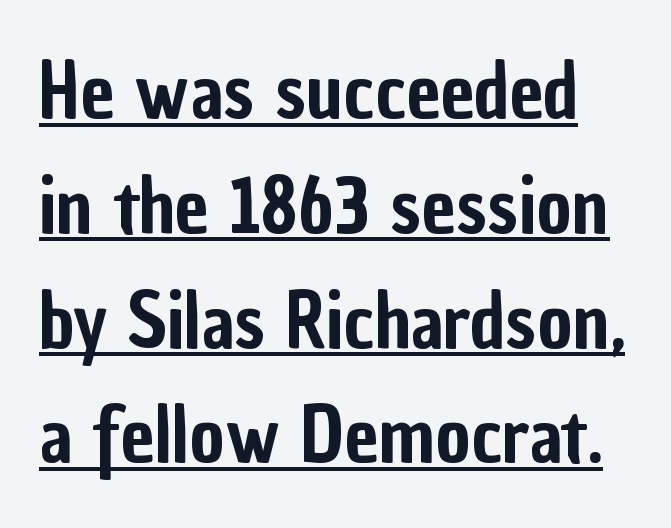
Q: Is the text italic (slanted)? A: No, it is upright.
Q: Is the typeface a serif or a sans-serif typeface? A: Sans-serif.
Q: Is the text underlined? A: Yes.
Q: Is the spacing between letters normal or unusually wide? A: Normal.
Q: Is the spacing between lines tight, normal or loose? A: Normal.
Q: Width (condensed, normal, or wide)? A: Condensed.
Q: Stroke contrast? A: Low.
Q: x-height? A: Medium.
Q: Monospaced? A: No.
